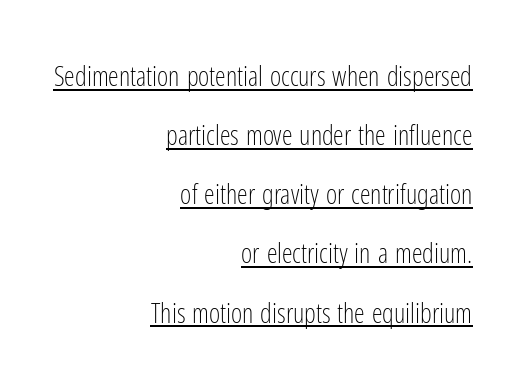
The image shows 27 px text type, upright; set right-aligned, loose line spacing (2.19x), normal letter spacing, underlined.
